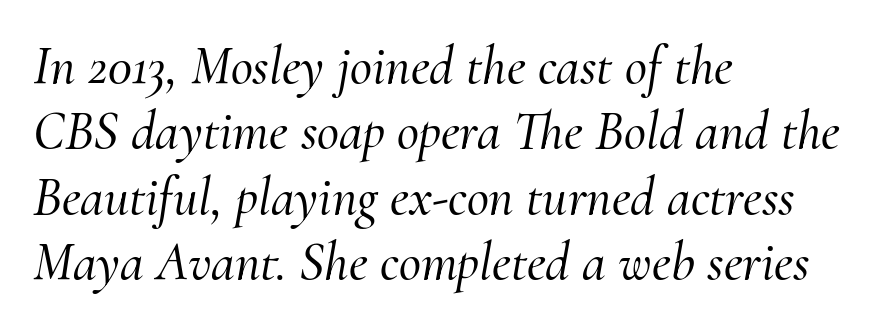
{"serif": "yes", "italic": "yes", "lean": "right", "slant_degrees": 10, "width": "normal", "stroke_contrast": "medium", "x_height": "small", "monospaced": "no", "underline": "no", "align": "left", "line_spacing_ratio": 1.21, "letter_spacing": "normal", "letter_spacing_em": 0.0, "glyph_px": 54}
